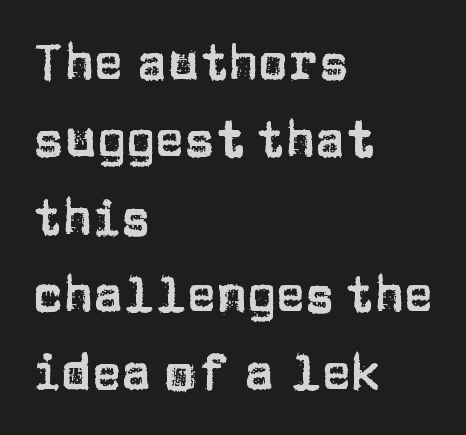
Descenders hang freely into open space. There is no visible air inserted between adjacent glyphs. The lettering stays uniformly vertical, giving the passage a roman look. The rag falls on the right side of this text block. Look at the bottom of the vertical strokes: they stop flat, with no serifs. Whoever set this chose a conventional vertical rhythm.
